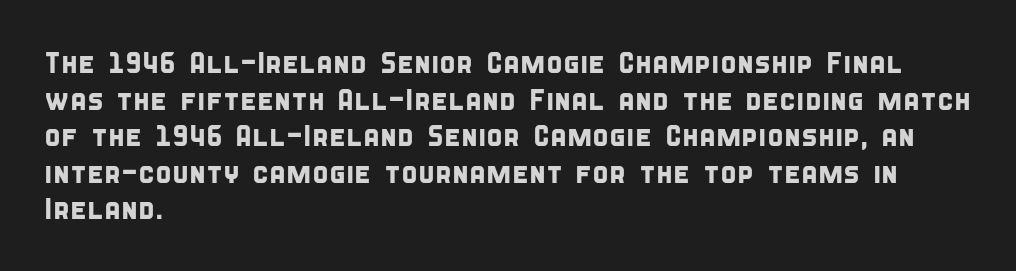
The image shows 30 px condensed sans-serif type; set left-aligned, line spacing 1.22x, normal letter spacing, not underlined; low stroke contrast and a large x-height.
